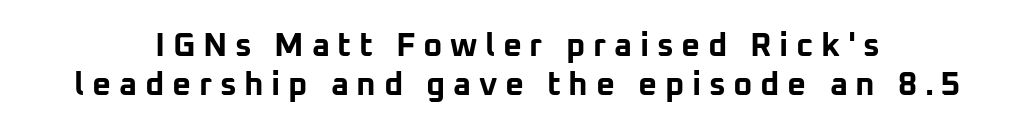
The image shows 33 px bold sans-serif type, upright; set centered, line spacing 1.19x, unusually wide letter spacing (+0.23 em), not underlined; low stroke contrast and a medium x-height.
